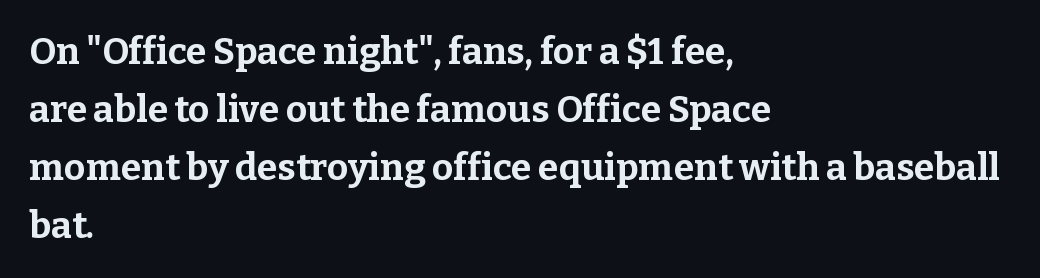
{"serif": "yes", "italic": "no", "bold": "yes", "weight": "bold", "width": "normal", "stroke_contrast": "low", "x_height": "medium", "monospaced": "no", "underline": "no", "align": "left", "line_spacing": "normal", "line_spacing_ratio": 1.57, "letter_spacing": "normal", "letter_spacing_em": 0.0, "glyph_px": 37}
